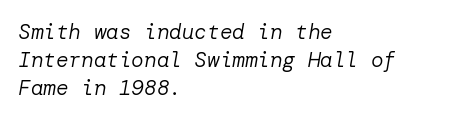
{"italic": "yes", "lean": "right", "slant_degrees": 10, "bold": "no", "underline": "no", "align": "left", "line_spacing": "normal", "line_spacing_ratio": 1.34, "letter_spacing": "normal", "letter_spacing_em": 0.0, "glyph_px": 21}
